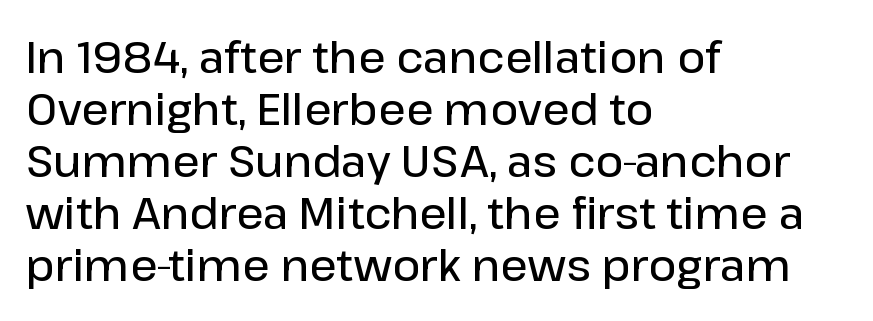
Q: Is the text bold? A: Semi-bold.
Q: Is the text italic (slanted)? A: No, it is upright.
Q: Is the typeface a serif or a sans-serif typeface? A: Sans-serif.
Q: Is the text underlined? A: No.
Q: How is the paragraph aligned? A: Left-aligned.
Q: Is the spacing between letters normal or unusually wide? A: Normal.
Q: Width (condensed, normal, or wide)? A: Normal.
Q: Stroke contrast? A: Low.
Q: x-height? A: Medium.
Q: Monospaced? A: No.
